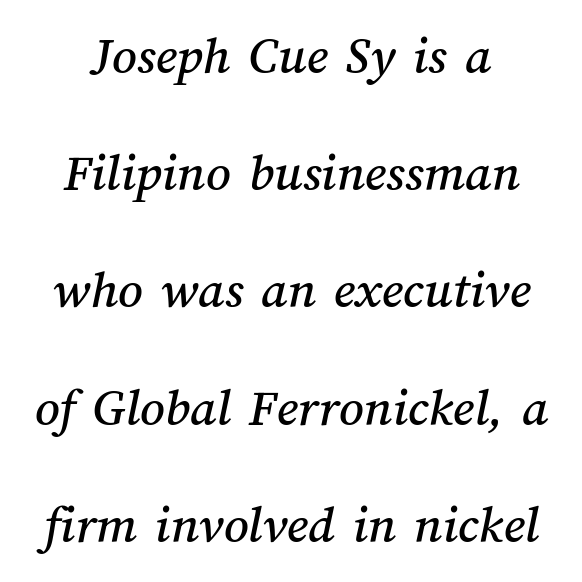
{"width": "normal", "stroke_contrast": "medium", "x_height": "medium", "monospaced": "no", "underline": "no", "line_spacing": "loose", "line_spacing_ratio": 2.17, "letter_spacing": "normal", "letter_spacing_em": 0.0, "glyph_px": 54}
